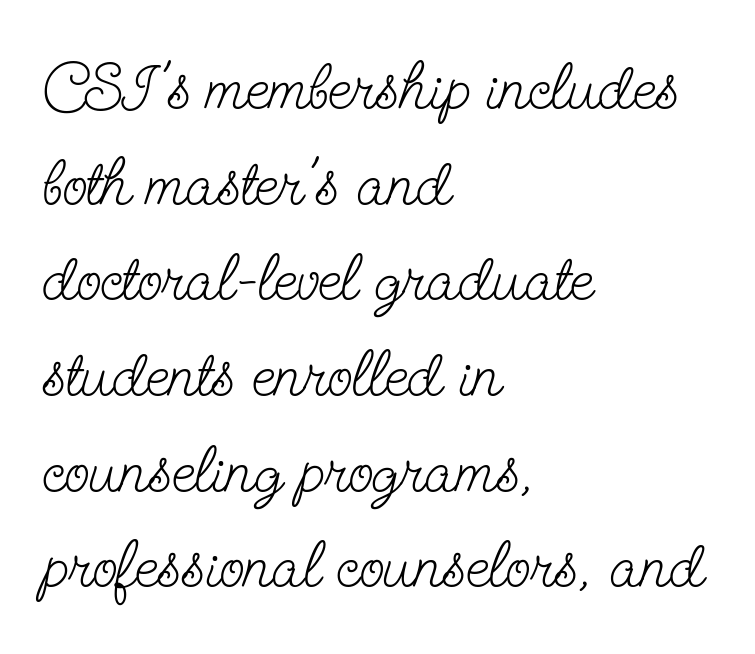
Q: Is the text bold? A: No.
Q: Is the text italic (slanted)? A: Yes.
Q: Is the typeface a serif or a sans-serif typeface? A: Serif.
Q: Is the text underlined? A: No.
Q: How is the paragraph aligned? A: Left-aligned.
Q: Is the spacing between letters normal or unusually wide? A: Normal.
Q: Is the spacing between lines tight, normal or loose? A: Normal.
Q: Width (condensed, normal, or wide)? A: Condensed.
Q: Stroke contrast? A: Low.
Q: x-height? A: Small.
Q: Monospaced? A: No.
